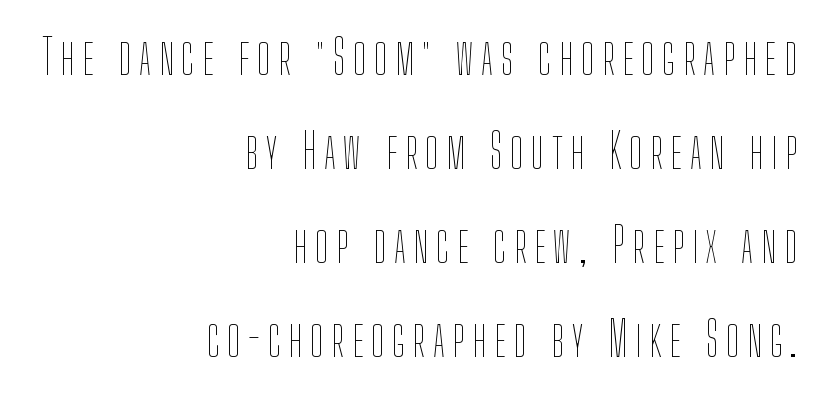
{"italic": "no", "bold": "no", "weight": "thin", "width": "condensed", "stroke_contrast": "low", "x_height": "medium", "monospaced": "no", "underline": "no", "align": "right", "line_spacing": "loose", "line_spacing_ratio": 1.96, "glyph_px": 48}
